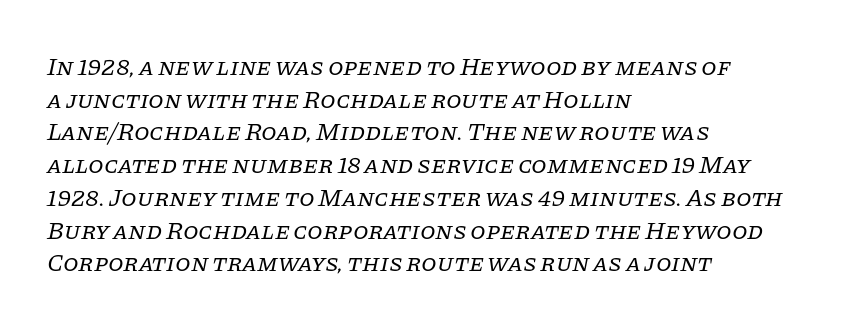
The image shows 25 px text type, italic (leaning right); set left-aligned, normal line spacing (1.31x), normal letter spacing, not underlined.
